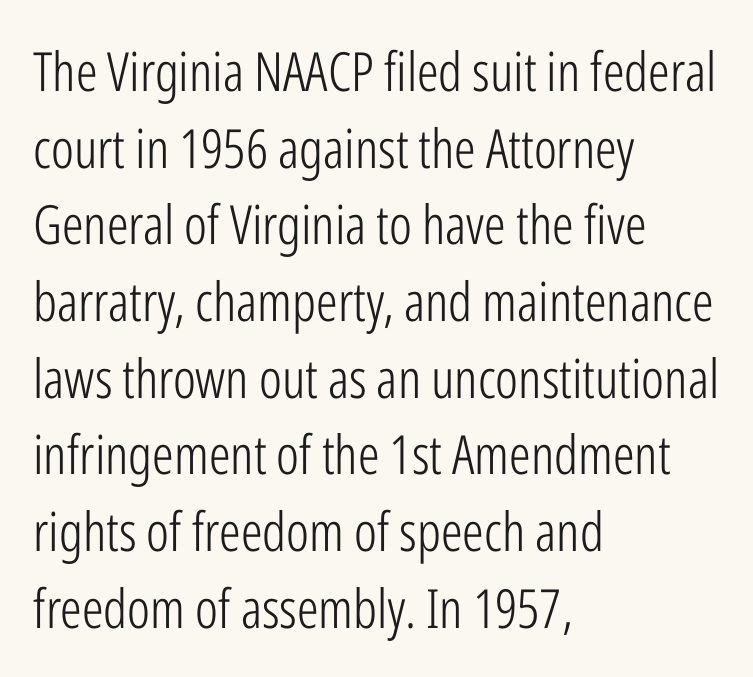
{"serif": "no", "italic": "no", "bold": "no", "weight": "light", "width": "condensed", "stroke_contrast": "low", "x_height": "medium", "monospaced": "no", "underline": "no", "align": "left", "line_spacing": "normal", "line_spacing_ratio": 1.42, "letter_spacing": "normal", "letter_spacing_em": 0.0, "glyph_px": 54}
